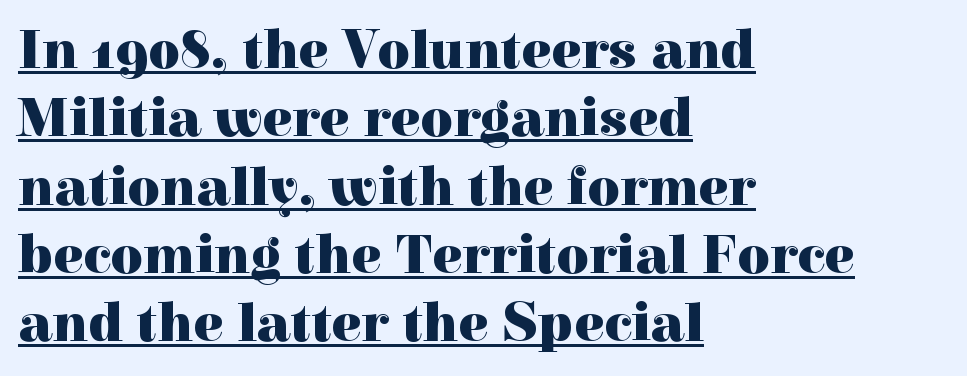
The image shows 56 px heavy serif type, upright; set left-aligned, line spacing 1.22x, normal letter spacing, underlined; a medium x-height.
